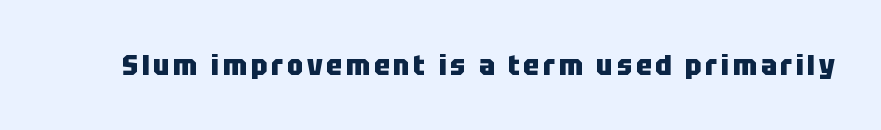
Q: Is the text bold? A: Yes.
Q: Is the text italic (slanted)? A: No, it is upright.
Q: Is the typeface a serif or a sans-serif typeface? A: Sans-serif.
Q: Is the text underlined? A: No.
Q: Width (condensed, normal, or wide)? A: Condensed.
Q: Stroke contrast? A: Low.
Q: x-height? A: Large.
Q: Monospaced? A: No.
